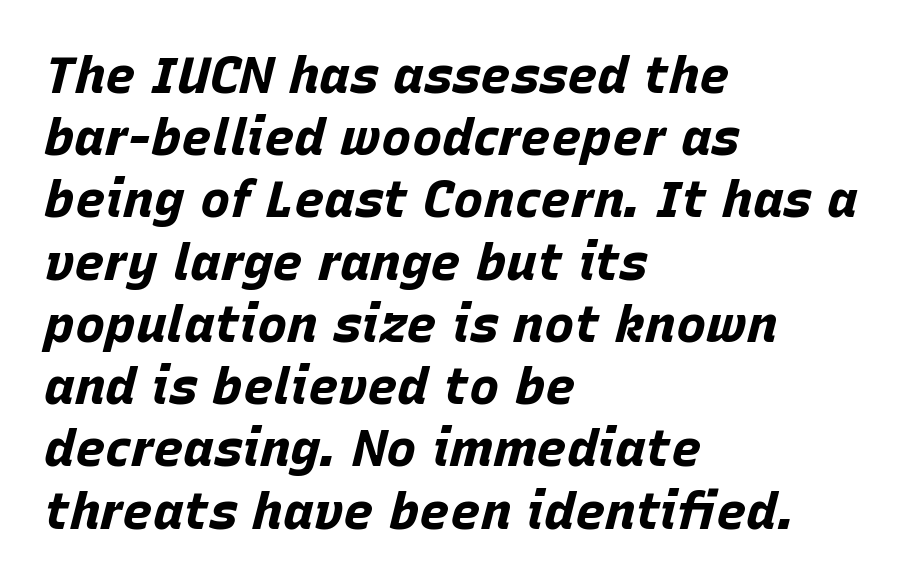
The image shows 51 px bold type, italic (leaning right); set left-aligned, line spacing 1.22x, normal letter spacing, not underlined; low stroke contrast and a large x-height.
